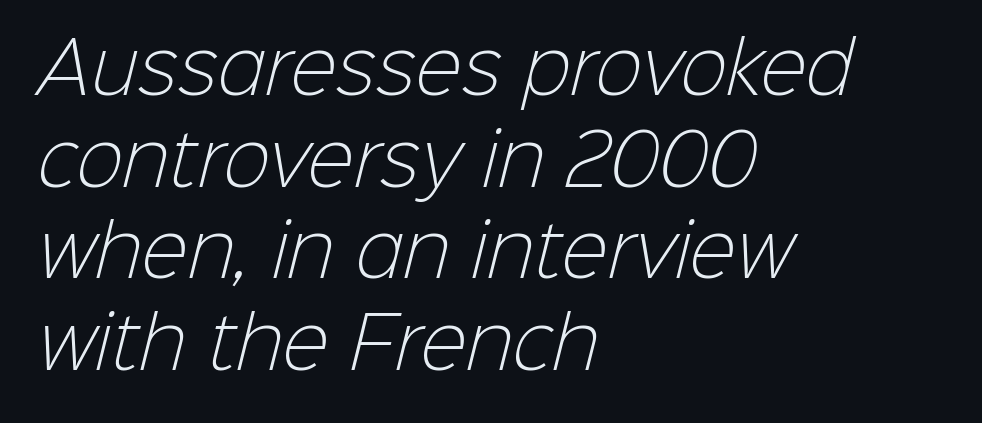
Q: Is the text bold? A: No.
Q: Is the typeface a serif or a sans-serif typeface? A: Sans-serif.
Q: Is the text underlined? A: No.
Q: How is the paragraph aligned? A: Left-aligned.
Q: Is the spacing between letters normal or unusually wide? A: Normal.
Q: Is the spacing between lines tight, normal or loose? A: Normal.
Q: Width (condensed, normal, or wide)? A: Normal.
Q: Stroke contrast? A: Low.
Q: x-height? A: Medium.
Q: Monospaced? A: No.
